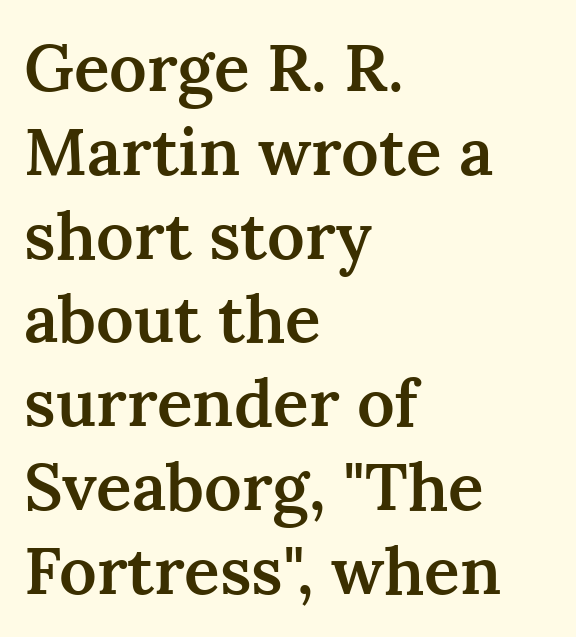
The image shows 66 px semibold serif type, upright; set left-aligned, normal line spacing (1.27x), normal letter spacing, not underlined; medium stroke contrast and a medium x-height.
